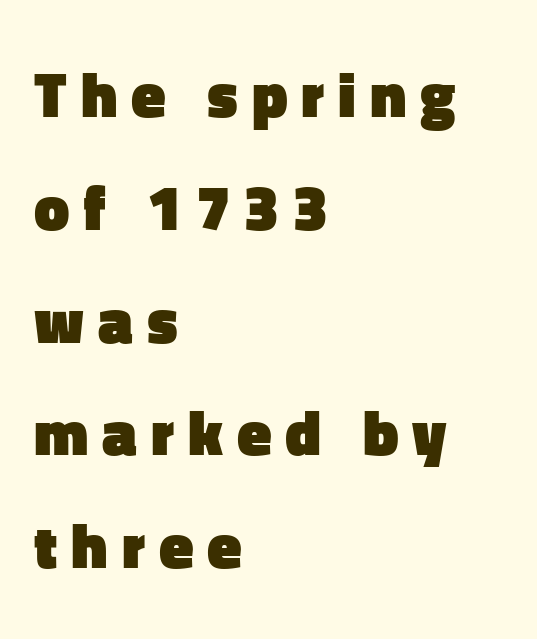
Q: Is the text bold? A: Yes.
Q: Is the text italic (slanted)? A: No, it is upright.
Q: Is the typeface a serif or a sans-serif typeface? A: Sans-serif.
Q: Is the text underlined? A: No.
Q: How is the paragraph aligned? A: Left-aligned.
Q: Is the spacing between letters normal or unusually wide? A: Unusually wide.
Q: Width (condensed, normal, or wide)? A: Normal.
Q: Stroke contrast? A: Low.
Q: x-height? A: Medium.
Q: Monospaced? A: No.
